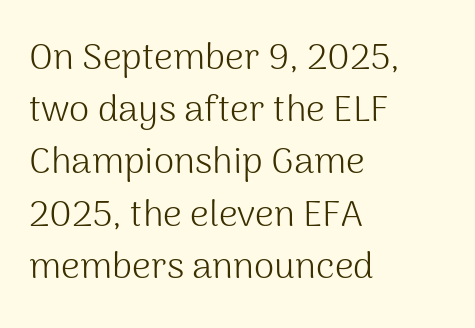
The image shows 37 px light sans-serif type, upright; set left-aligned, normal line spacing (1.41x), normal letter spacing, not underlined; medium stroke contrast and a medium x-height.
